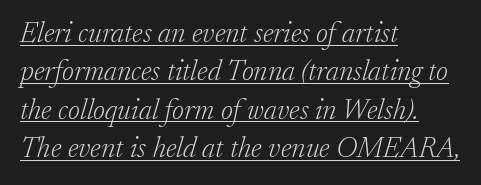
{"serif": "yes", "italic": "yes", "lean": "right", "slant_degrees": 17, "bold": "no", "weight": "light", "width": "normal", "stroke_contrast": "low", "x_height": "small", "monospaced": "no", "underline": "yes", "align": "left", "line_spacing": "normal", "line_spacing_ratio": 1.32, "letter_spacing": "normal", "letter_spacing_em": 0.0, "glyph_px": 29}
